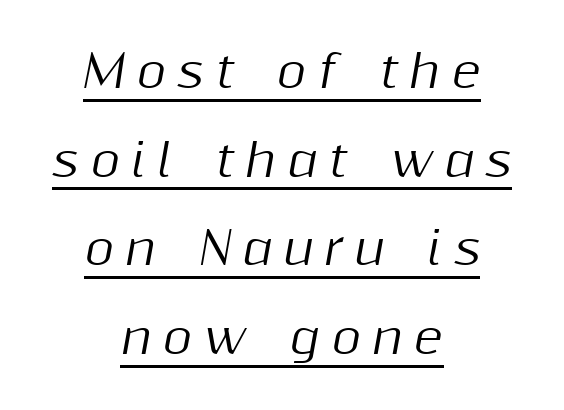
The image shows 45 px text type, italic (leaning right); set centered, loose line spacing (1.97x), unusually wide letter spacing (+0.25 em), underlined; medium stroke contrast and a medium x-height.
